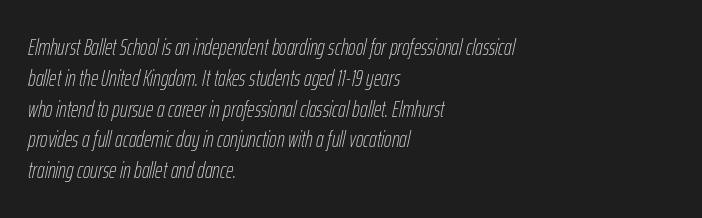
Q: Is the text bold? A: No.
Q: Is the text italic (slanted)? A: Yes, it leans right by about 12 degrees.
Q: Is the text underlined? A: No.
Q: How is the paragraph aligned? A: Left-aligned.
Q: Is the spacing between letters normal or unusually wide? A: Normal.
Q: Is the spacing between lines tight, normal or loose? A: Normal.
